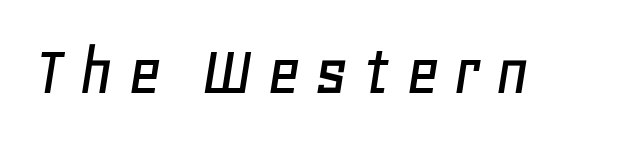
The image shows 74 px text type, italic (leaning right); set not underlined; low stroke contrast and a large x-height.
